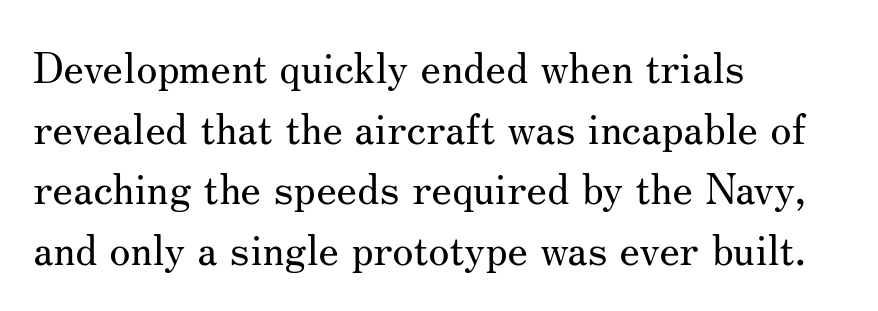
{"serif": "yes", "italic": "no", "bold": "no", "weight": "regular", "width": "normal", "stroke_contrast": "medium", "x_height": "small", "monospaced": "no", "underline": "no", "align": "left", "line_spacing": "normal", "line_spacing_ratio": 1.41, "letter_spacing": "normal", "letter_spacing_em": 0.0, "glyph_px": 43}
